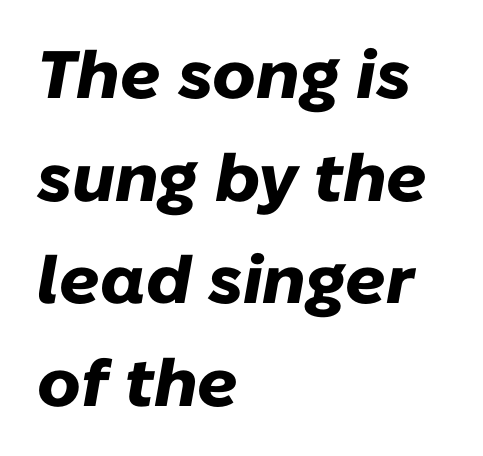
Rule under the text: the space is simply empty. Do the characters align in a grid? No, the font is proportional. The strokes are fattened all the way to bold. These lines keep a tight, regular rhythm from letter to letter.
